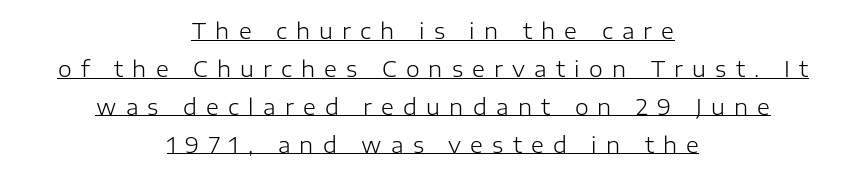
Each line of the rendering has a horizontal stroke beneath the glyphs. The typesetter chose a symmetrical, centered arrangement here. Posture: upright roman. Short note: letters widely spaced. Heft: none added — not bold.
